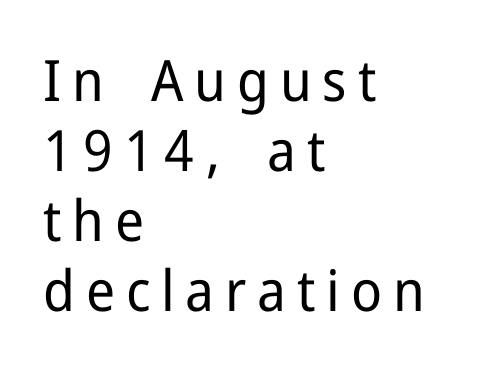
Q: Is the text bold? A: No.
Q: Is the text italic (slanted)? A: No, it is upright.
Q: Is the typeface a serif or a sans-serif typeface? A: Sans-serif.
Q: Is the text underlined? A: No.
Q: How is the paragraph aligned? A: Left-aligned.
Q: Width (condensed, normal, or wide)? A: Normal.
Q: Stroke contrast? A: Low.
Q: x-height? A: Medium.
Q: Monospaced? A: No.
